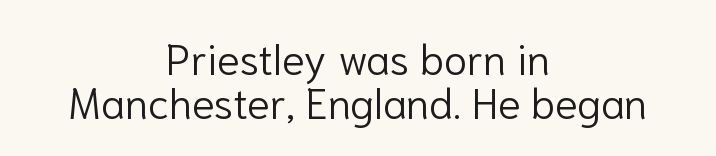
The image shows 42 px light sans-serif type, upright; set centered, tight line spacing (1.04x), normal letter spacing, not underlined; low stroke contrast and a medium x-height.
